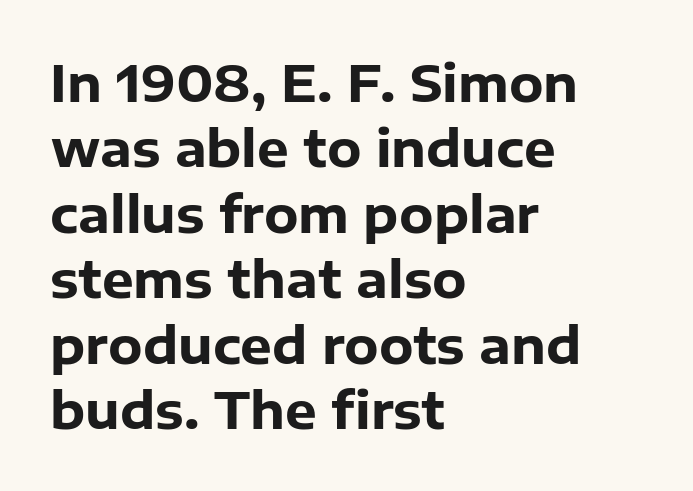
The image shows 50 px heavy sans-serif type, upright; set left-aligned, normal line spacing (1.31x), normal letter spacing, not underlined; low stroke contrast and a medium x-height.
